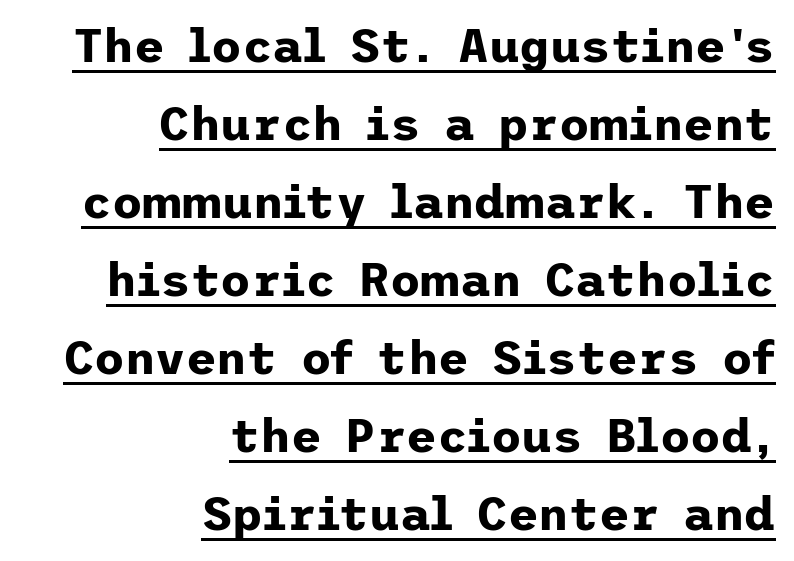
The image shows 47 px bold sans-serif type, upright; set right-aligned, normal line spacing (1.66x), normal letter spacing, underlined; low stroke contrast and a medium x-height.
